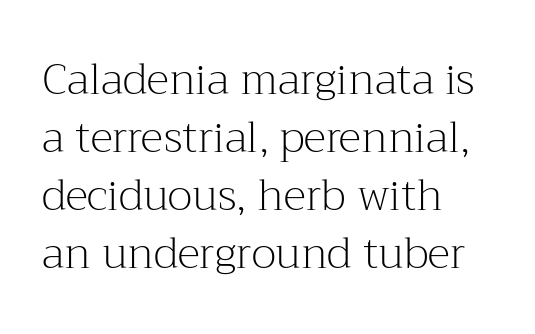
{"serif": "yes", "italic": "no", "bold": "no", "weight": "light", "width": "normal", "stroke_contrast": "medium", "x_height": "medium", "monospaced": "no", "underline": "no", "align": "left", "line_spacing": "normal", "line_spacing_ratio": 1.35, "letter_spacing": "normal", "letter_spacing_em": 0.0, "glyph_px": 43}
